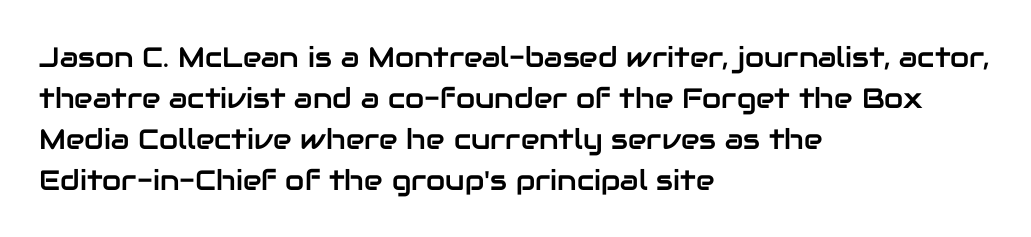
Q: Is the text italic (slanted)? A: No, it is upright.
Q: Is the typeface a serif or a sans-serif typeface? A: Sans-serif.
Q: Is the text underlined? A: No.
Q: How is the paragraph aligned? A: Left-aligned.
Q: Is the spacing between letters normal or unusually wide? A: Normal.
Q: Is the spacing between lines tight, normal or loose? A: Normal.
Q: Width (condensed, normal, or wide)? A: Normal.
Q: Stroke contrast? A: Low.
Q: x-height? A: Medium.
Q: Monospaced? A: No.
